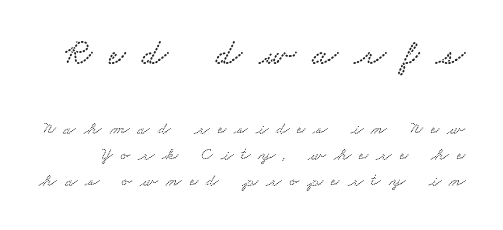
Q: Is the typeface a serif or a sans-serif typeface? A: Serif.
Q: Is the text underlined? A: No.
Q: Is the spacing between letters normal or unusually wide? A: Unusually wide.
Q: Is the spacing between lines tight, normal or loose? A: Normal.
Q: Which block of text is set in a larger size, the first (top) or the second (bottom)? A: The first (top) one.
Q: Width (condensed, normal, or wide)? A: Wide.
Q: Stroke contrast? A: Low.
Q: x-height? A: Small.
Q: Monospaced? A: No.
